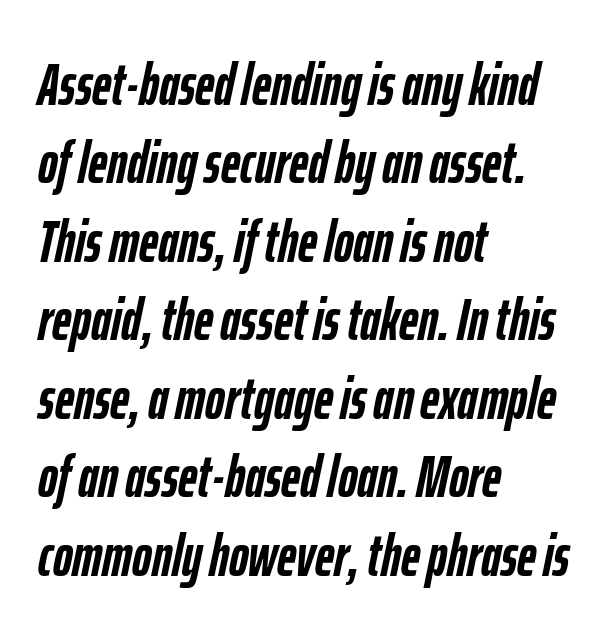
{"italic": "yes", "lean": "right", "slant_degrees": 12, "bold": "yes", "weight": "semibold", "width": "condensed", "stroke_contrast": "low", "x_height": "medium", "monospaced": "no", "underline": "no", "align": "left", "line_spacing": "normal", "line_spacing_ratio": 1.33, "letter_spacing": "normal", "letter_spacing_em": 0.0, "glyph_px": 59}
